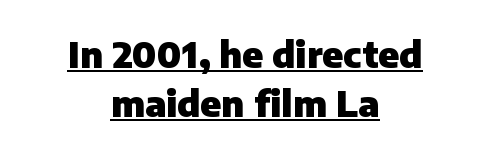
The image shows 36 px heavy sans-serif type, upright; set centered, normal line spacing (1.36x), normal letter spacing, underlined; low stroke contrast and a medium x-height.
